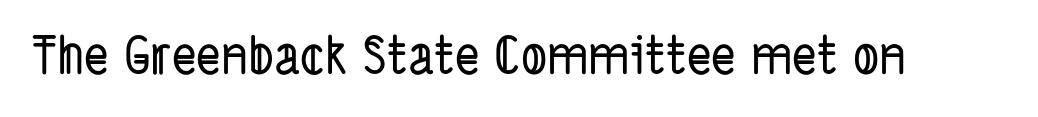
Q: Is the typeface a serif or a sans-serif typeface? A: Sans-serif.
Q: Is the text underlined? A: No.
Q: Is the spacing between letters normal or unusually wide? A: Normal.
Q: Width (condensed, normal, or wide)? A: Condensed.
Q: Stroke contrast? A: Low.
Q: x-height? A: Medium.
Q: Monospaced? A: No.
